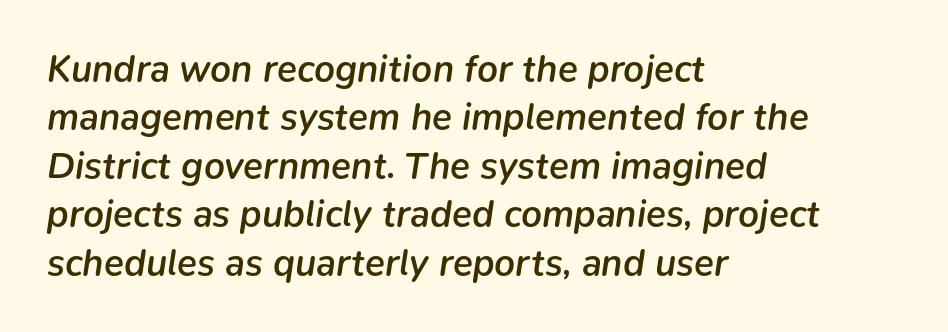
The image shows 37 px semibold type, italic (leaning right); set left-aligned, normal line spacing (1.31x), normal letter spacing, not underlined; low stroke contrast and a medium x-height.
